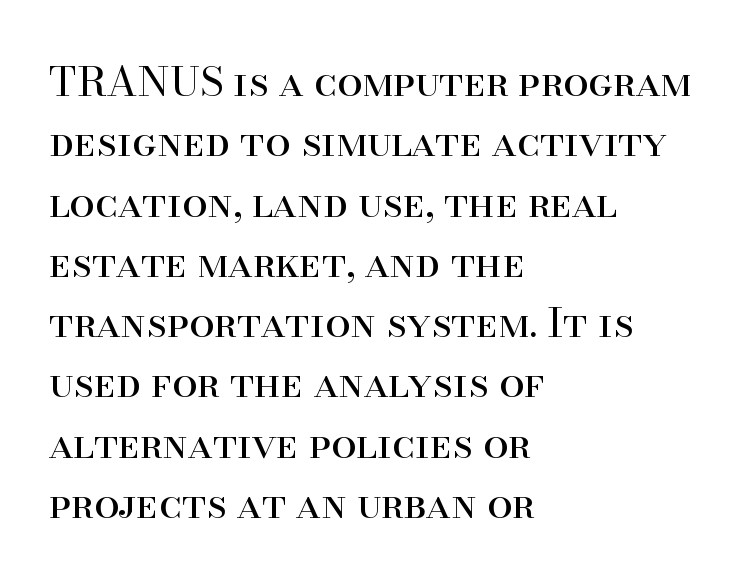
The image shows 41 px regular-weight serif type, upright; set left-aligned, normal line spacing (1.47x), normal letter spacing, not underlined; high stroke contrast and a small x-height.
